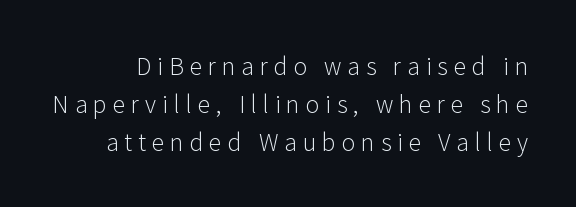
Q: Is the text bold? A: No.
Q: Is the text italic (slanted)? A: No, it is upright.
Q: Is the text underlined? A: No.
Q: Is the spacing between letters normal or unusually wide? A: Unusually wide.
Q: Is the spacing between lines tight, normal or loose? A: Normal.
